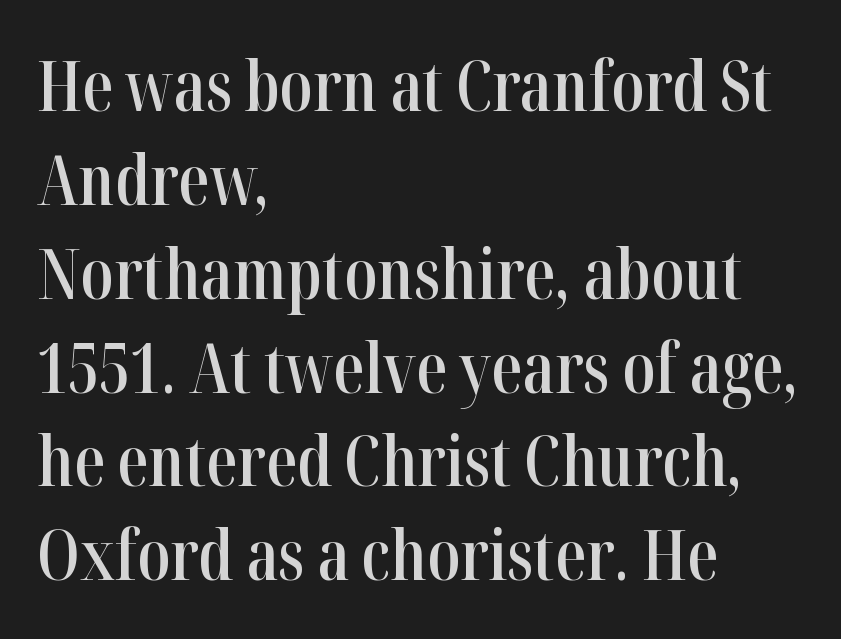
Q: Is the text bold? A: Semi-bold.
Q: Is the text italic (slanted)? A: No, it is upright.
Q: Is the typeface a serif or a sans-serif typeface? A: Serif.
Q: Is the text underlined? A: No.
Q: How is the paragraph aligned? A: Left-aligned.
Q: Is the spacing between letters normal or unusually wide? A: Normal.
Q: Is the spacing between lines tight, normal or loose? A: Normal.
Q: Width (condensed, normal, or wide)? A: Condensed.
Q: Stroke contrast? A: High.
Q: x-height? A: Medium.
Q: Monospaced? A: No.
